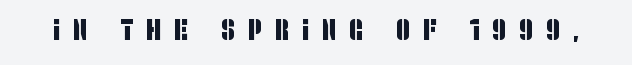
The image shows 30 px condensed sans-serif type; set unusually wide letter spacing (+0.44 em), not underlined; low stroke contrast and a large x-height.
